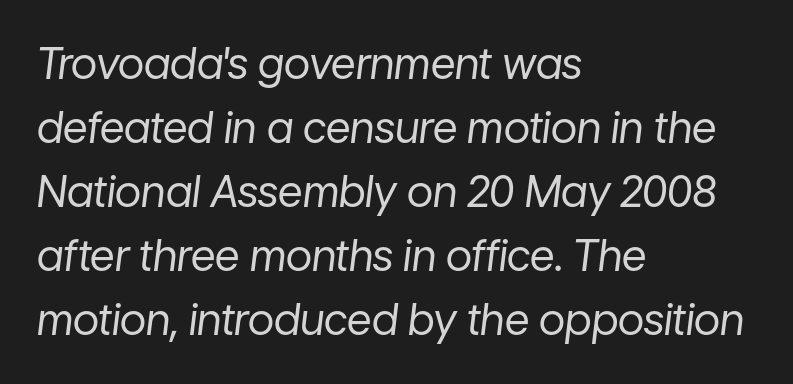
The glyphs are unaccompanied by any horizontal stroke below them. The text carries the slant typical of an italic or oblique font. No heavy texture on the line: the type isn't bold. Honestly, the letter spacing is just normal — you wouldn't notice it. Layout note: lines flush left. Think of a printed novel: that variable character pitch is what you see here.
